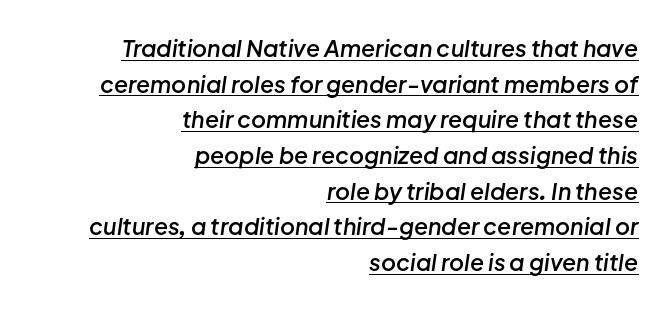
You could call the tracking neutral — neither tight nor loose. Typeset ragged left — the right edge is the straight one. Honestly, the row spacing looks completely unremarkable. The strokes are fattened partway — semibold, not bold. Observe the lean: these are italic letterforms. This sample carries an underscore along the baseline area.
